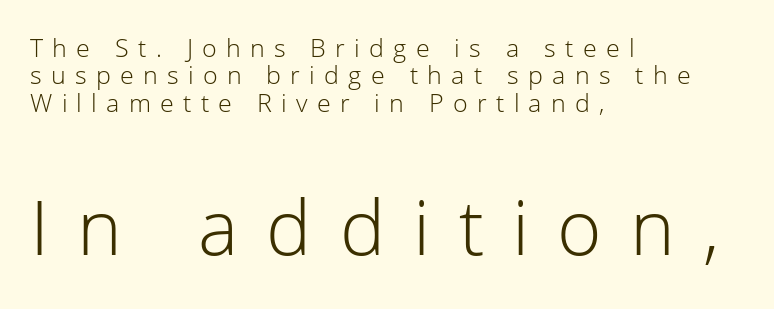
The image shows 76 px light sans-serif type, upright; set left-aligned, tight line spacing (1.1x), unusually wide letter spacing (+0.37 em), not underlined; the second (bottom) block is 3.04x larger; low stroke contrast and a medium x-height.
